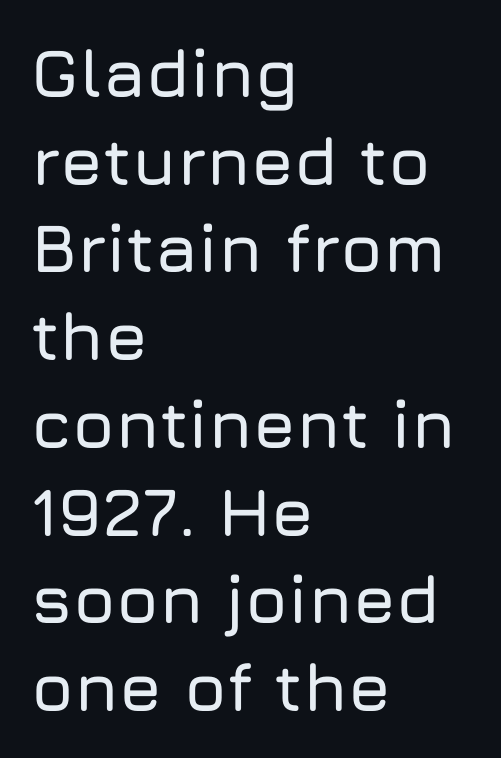
The image shows 68 px sans-serif type, upright; set left-aligned, normal line spacing (1.29x), normal letter spacing, not underlined; low stroke contrast and a medium x-height.
